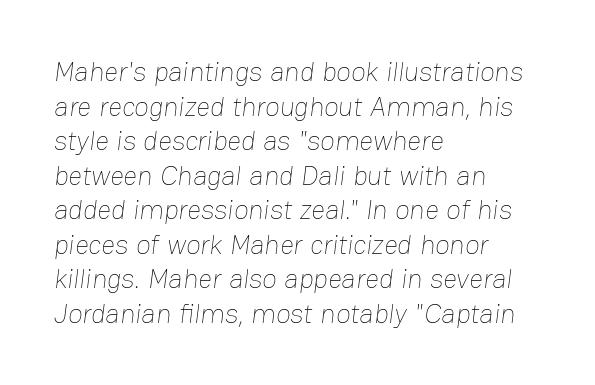
Short and long lines alike share a common starting point at left. Successive baselines arrive at the customary interval. The font is comparable to plain body text, perhaps lighter. The gap between lines stays unmarked. The passage shown has conventional tracking throughout.
